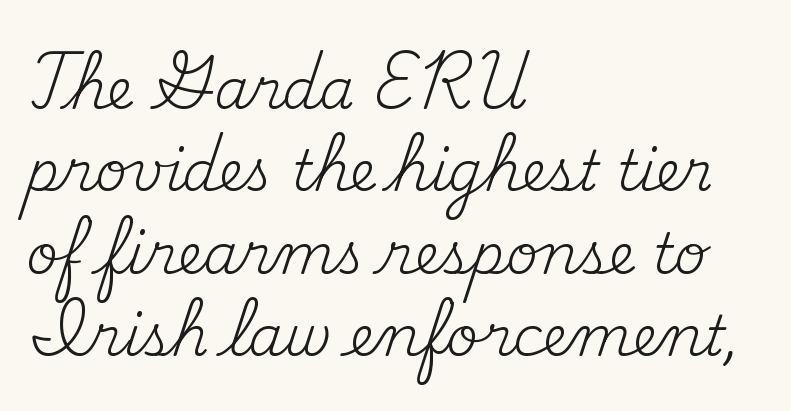
Spacing verdict: proportional, widths tailored to each character. A typesetter would label this face a serif. The line-height multiplier appears to be the usual default. Vertical stems look standard width or narrower in stroke. Has an underline been added? It has not. You could call the tracking neutral — neither tight nor loose.
